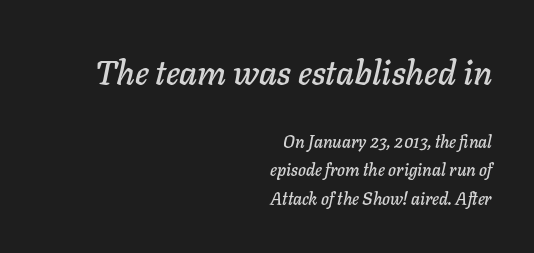
Q: Is the text italic (slanted)? A: Yes, it leans right by about 11 degrees.
Q: Is the text underlined? A: No.
Q: How is the paragraph aligned? A: Right-aligned.
Q: Is the spacing between letters normal or unusually wide? A: Normal.
Q: Is the spacing between lines tight, normal or loose? A: Normal.
Q: Which block of text is set in a larger size, the first (top) or the second (bottom)? A: The first (top) one.
Q: Width (condensed, normal, or wide)? A: Normal.
Q: Stroke contrast? A: Low.
Q: x-height? A: Medium.
Q: Monospaced? A: No.
